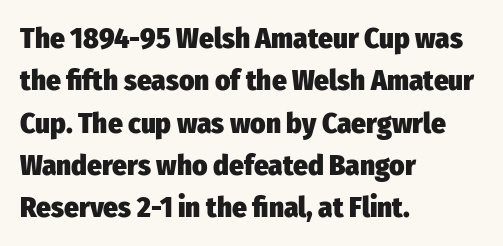
The space between consecutive lines is moderate. Words appear dense and cohesive because spacing is normal. The passage shown is typed in a proportional face where columns would drift. Vertical strokes here are truly vertical. Unmarked baselines from the first word to the last. Bold? Absolutely — the strokes are thick and heavy.
